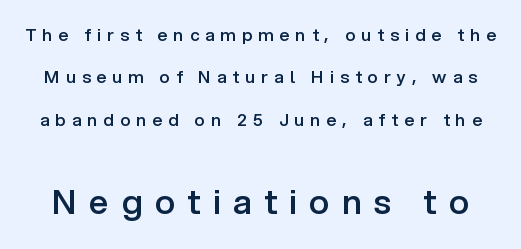
The image shows 34 px semibold sans-serif type, upright; set loose line spacing (2.49x), unusually wide letter spacing (+0.37 em), not underlined; the second (bottom) block is 2.0x larger; low stroke contrast and a medium x-height.
